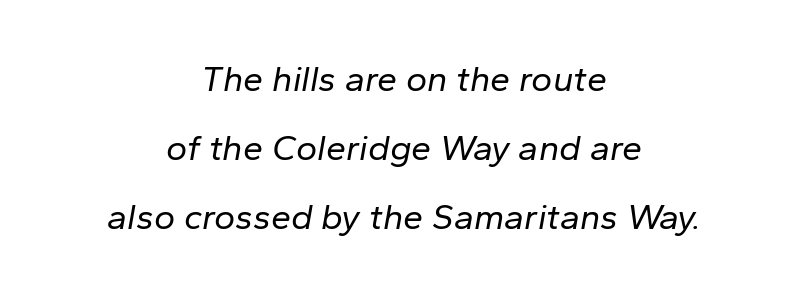
The rendering keeps characters at their native spacing. Caption: face not bold, strokes unweighted. Widely set lines give the paragraph a tall, airy silhouette. Is this a fixed-width face? No — the glyphs have proportional, varying widths. Which margin do the lines hug? Neither — every line sits in the middle. A bare baseline throughout the passage.
